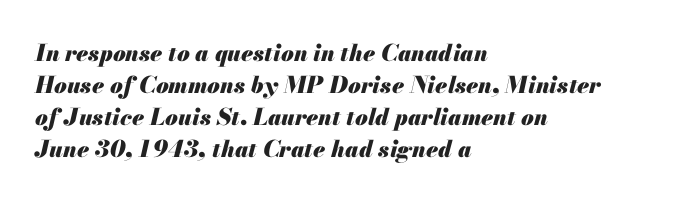
Q: Is the text bold? A: Yes.
Q: Is the text italic (slanted)? A: Yes, it leans right by about 13 degrees.
Q: Is the text underlined? A: No.
Q: How is the paragraph aligned? A: Left-aligned.
Q: Is the spacing between letters normal or unusually wide? A: Normal.
Q: Is the spacing between lines tight, normal or loose? A: Normal.
